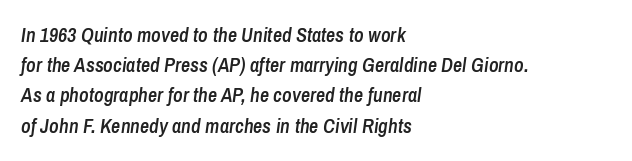
Q: Is the text bold? A: Semi-bold.
Q: Is the text italic (slanted)? A: Yes, it leans right by about 8 degrees.
Q: Is the text underlined? A: No.
Q: How is the paragraph aligned? A: Left-aligned.
Q: Is the spacing between letters normal or unusually wide? A: Normal.
Q: Is the spacing between lines tight, normal or loose? A: Normal.
